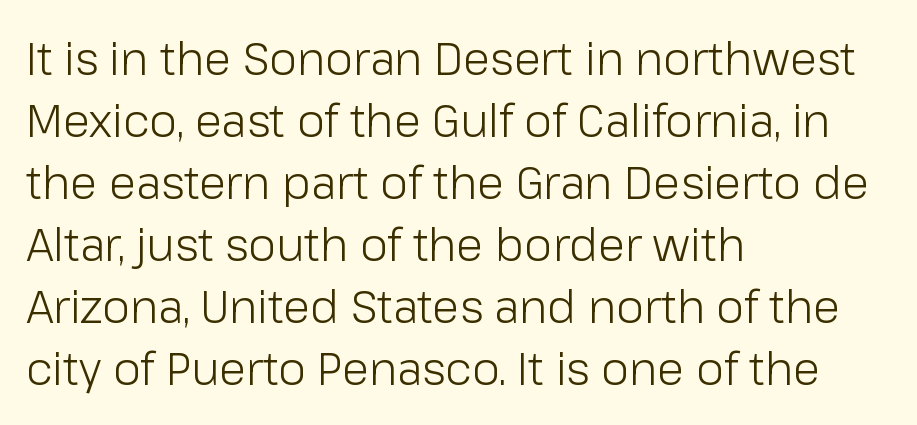
{"serif": "no", "italic": "no", "bold": "no", "weight": "light", "width": "normal", "stroke_contrast": "low", "x_height": "medium", "monospaced": "no", "underline": "no", "align": "left", "line_spacing": "normal", "line_spacing_ratio": 1.38, "letter_spacing": "normal", "letter_spacing_em": 0.0, "glyph_px": 45}
